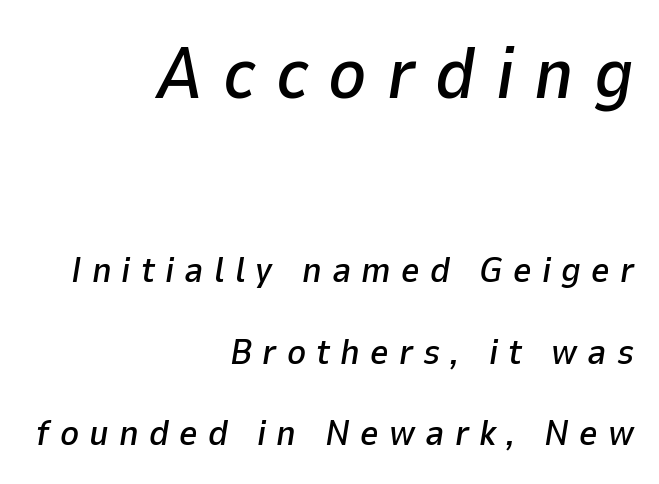
Two sizes are in play, and the larger belongs to the first block. Interline gaps are noticeably wide in this sample. You could only call the tracking loose — the letters float apart. You could not count columns in this text — the font is proportionally spaced. Caption: multi-line text, flush right, ragged left. This rendering features lettering with no underline.
